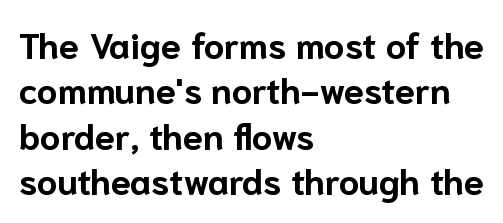
The image shows 36 px bold sans-serif type, upright; set left-aligned, normal line spacing (1.26x), normal letter spacing, not underlined; low stroke contrast and a medium x-height.
